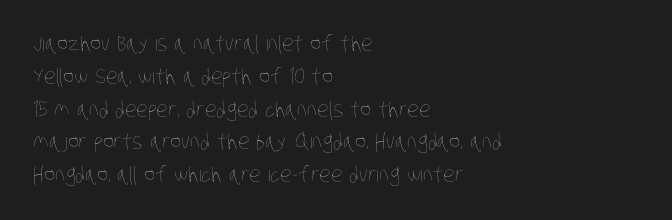
Quick note: underline off. Spacing between characters is what you'd get straight out of the box. Casual observation: everything's shoved over to the left. What's the leading like? Ordinary, nothing unusual. Stroke mass is kept to a normal reading level or below.
